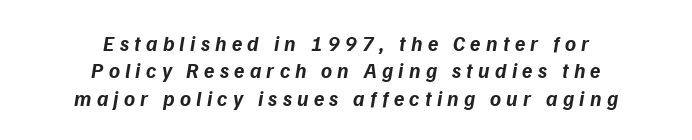
Q: Is the text bold? A: Yes.
Q: Is the text underlined? A: No.
Q: How is the paragraph aligned? A: Centered.
Q: Is the spacing between letters normal or unusually wide? A: Unusually wide.
Q: Is the spacing between lines tight, normal or loose? A: Normal.
